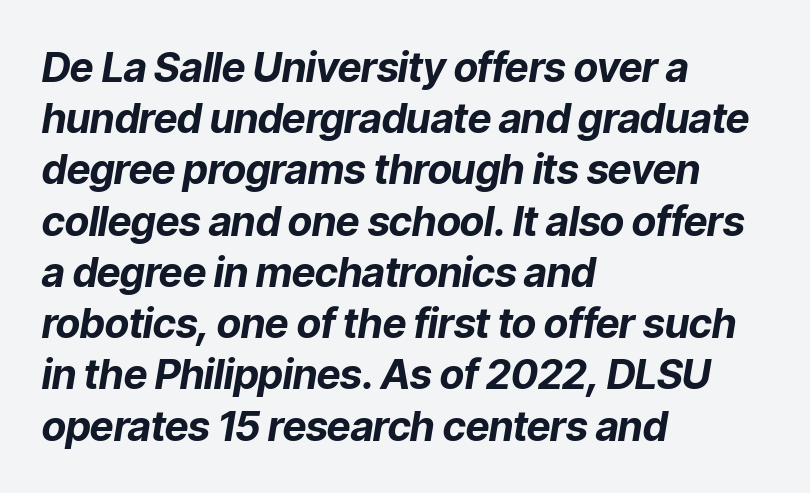
The image shows 41 px bold type, italic (leaning right); set left-aligned, normal line spacing (1.25x), normal letter spacing, not underlined; low stroke contrast and a medium x-height.
